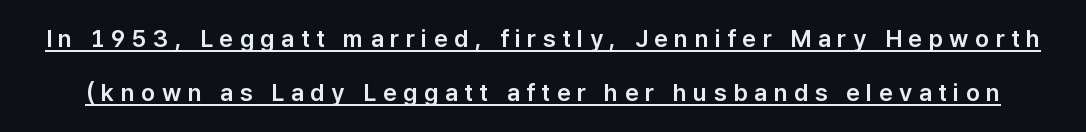
The image shows 24 px text type, upright; set loose line spacing (2.27x), unusually wide letter spacing (+0.27 em), underlined.
